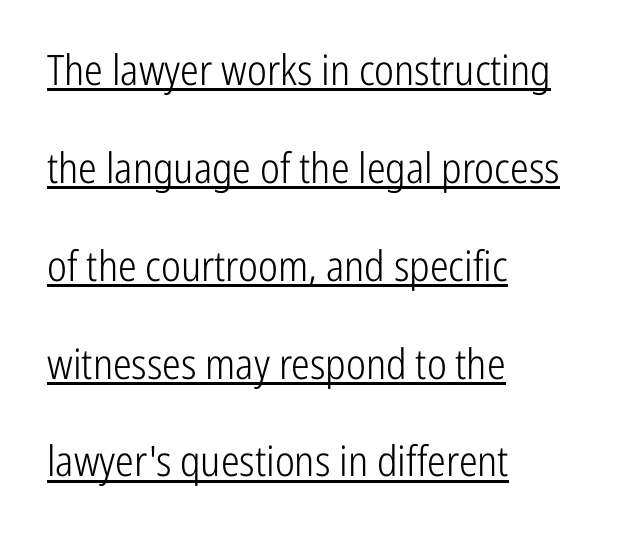
{"serif": "no", "italic": "no", "bold": "no", "weight": "light", "width": "condensed", "stroke_contrast": "low", "x_height": "medium", "monospaced": "no", "underline": "yes", "align": "left", "line_spacing": "loose", "line_spacing_ratio": 2.33, "letter_spacing": "normal", "letter_spacing_em": 0.0, "glyph_px": 42}
